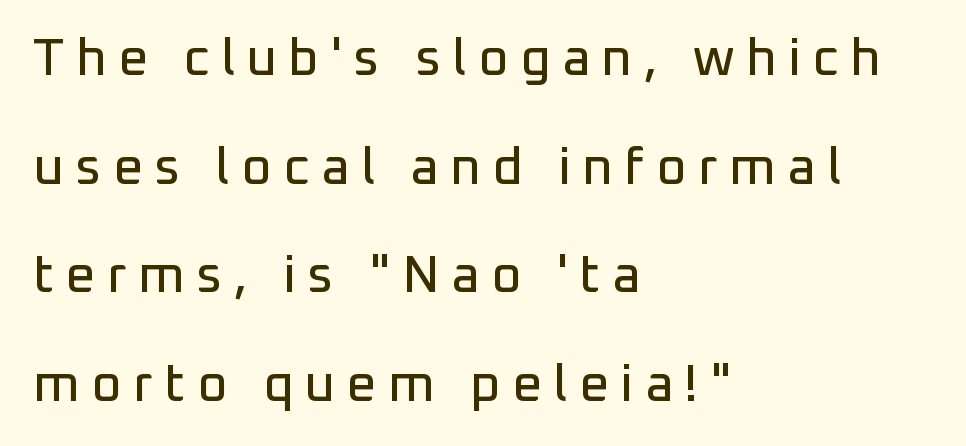
Q: Is the text italic (slanted)? A: No, it is upright.
Q: Is the typeface a serif or a sans-serif typeface? A: Sans-serif.
Q: Is the text underlined? A: No.
Q: How is the paragraph aligned? A: Left-aligned.
Q: Is the spacing between letters normal or unusually wide? A: Unusually wide.
Q: Is the spacing between lines tight, normal or loose? A: Loose.
Q: Width (condensed, normal, or wide)? A: Normal.
Q: Stroke contrast? A: Low.
Q: x-height? A: Medium.
Q: Monospaced? A: No.
